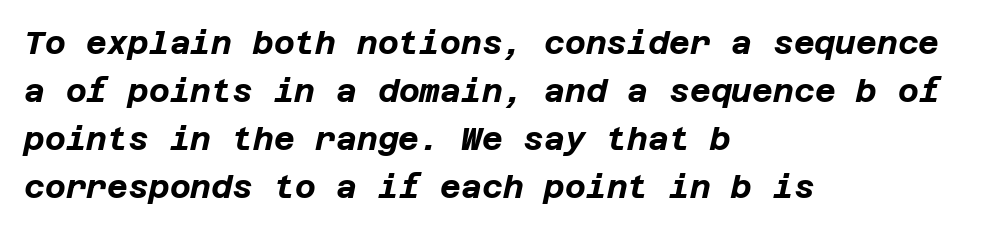
{"italic": "yes", "lean": "right", "slant_degrees": 12, "bold": "yes", "weight": "bold", "width": "normal", "stroke_contrast": "low", "x_height": "large", "underline": "no", "align": "left", "line_spacing": "normal", "line_spacing_ratio": 1.5, "letter_spacing": "normal", "letter_spacing_em": 0.0, "glyph_px": 32}
